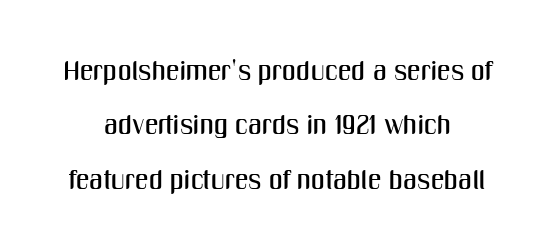
A clean baseline with only descenders dipping below it. Reading down the column, the eye jumps a long way to each next line. If you drew a line through each stem, it would be perfectly vertical. Does extra space separate the letters? No, they use regular spacing.
